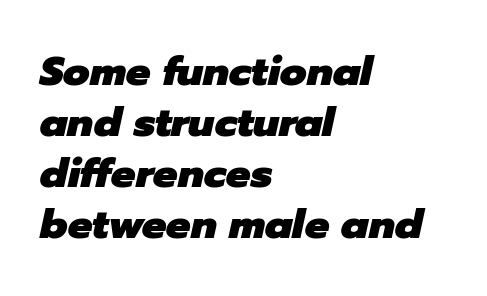
Q: Is the text bold? A: Yes.
Q: Is the text italic (slanted)? A: Yes, it leans right by about 12 degrees.
Q: Is the text underlined? A: No.
Q: How is the paragraph aligned? A: Left-aligned.
Q: Is the spacing between letters normal or unusually wide? A: Normal.
Q: Width (condensed, normal, or wide)? A: Normal.
Q: Stroke contrast? A: Low.
Q: x-height? A: Medium.
Q: Monospaced? A: No.
